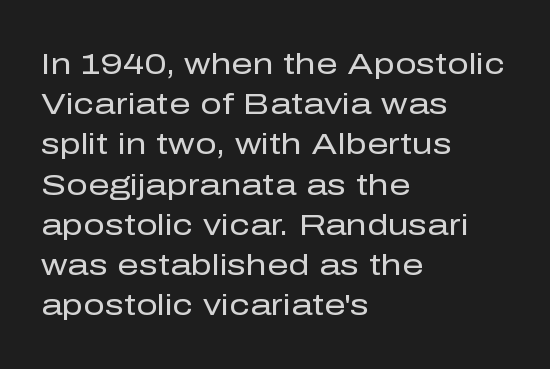
Is the block centered? No — it sits flush against the left margin. Beneath every word, the page is bare. Grotesque or geometric, the face here clearly has no serifs. Look at the tracking — it's just the regular setting, nothing added. Line spacing here is normal. Here the designer chose a conventional face with non-uniform glyph widths.
